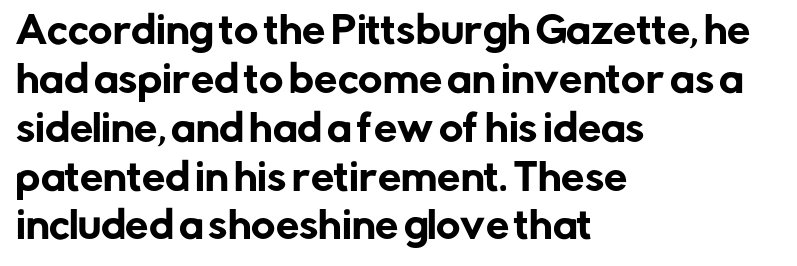
The image shows 37 px sans-serif type, upright; set left-aligned, normal line spacing (1.32x), normal letter spacing, not underlined; low stroke contrast and a medium x-height.
